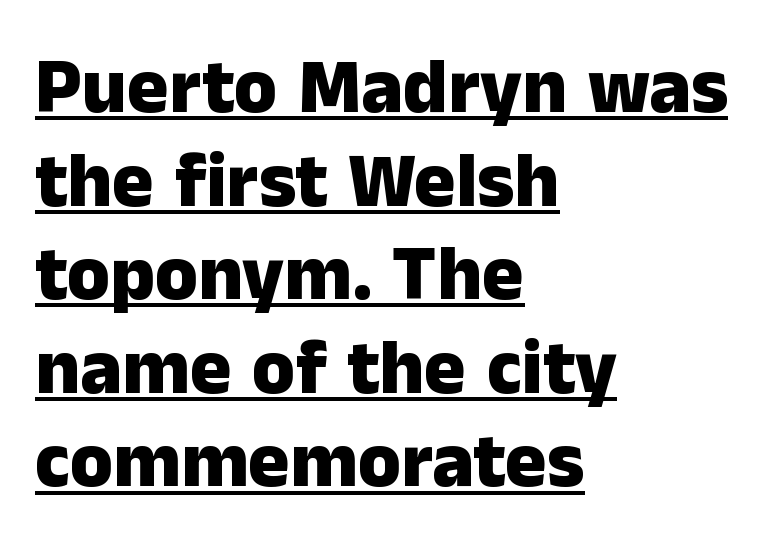
The image shows 78 px heavy sans-serif type, upright; set left-aligned, line spacing 1.2x, normal letter spacing, underlined; low stroke contrast and a medium x-height.
